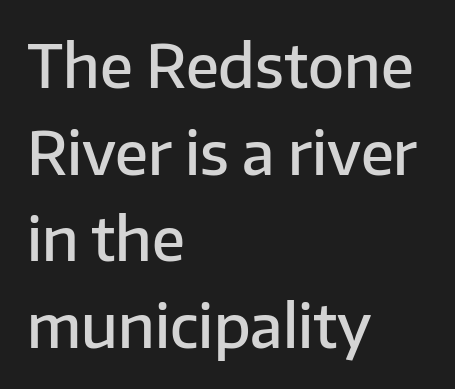
{"serif": "no", "italic": "no", "bold": "semi", "weight": "semibold", "width": "normal", "stroke_contrast": "low", "x_height": "medium", "monospaced": "no", "underline": "no", "align": "left", "line_spacing": "normal", "line_spacing_ratio": 1.47, "letter_spacing": "normal", "letter_spacing_em": 0.0, "glyph_px": 59}
